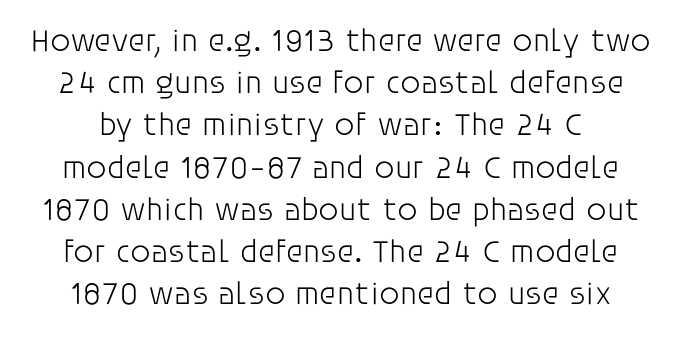
Q: Is the text bold? A: No.
Q: Is the text italic (slanted)? A: No, it is upright.
Q: Is the typeface a serif or a sans-serif typeface? A: Sans-serif.
Q: Is the text underlined? A: No.
Q: Is the spacing between letters normal or unusually wide? A: Normal.
Q: Is the spacing between lines tight, normal or loose? A: Normal.
Q: Width (condensed, normal, or wide)? A: Normal.
Q: Stroke contrast? A: Low.
Q: x-height? A: Large.
Q: Monospaced? A: No.
